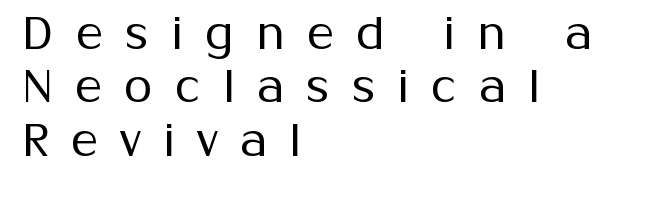
Q: Is the text bold? A: No.
Q: Is the text italic (slanted)? A: No, it is upright.
Q: Is the typeface a serif or a sans-serif typeface? A: Sans-serif.
Q: Is the text underlined? A: No.
Q: How is the paragraph aligned? A: Left-aligned.
Q: Is the spacing between letters normal or unusually wide? A: Unusually wide.
Q: Width (condensed, normal, or wide)? A: Normal.
Q: Stroke contrast? A: Medium.
Q: x-height? A: Medium.
Q: Monospaced? A: No.
